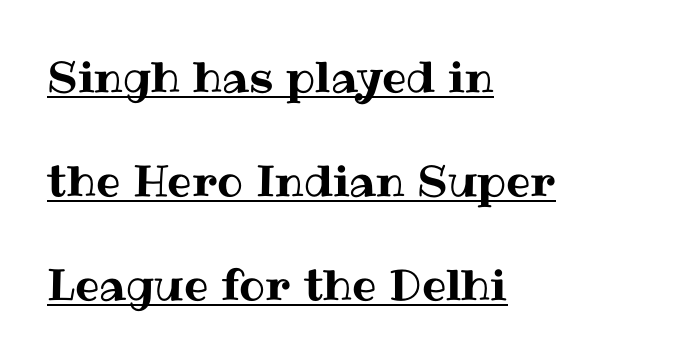
{"italic": "no", "width": "normal", "stroke_contrast": "medium", "x_height": "medium", "monospaced": "no", "underline": "yes", "align": "left", "line_spacing": "loose", "line_spacing_ratio": 2.42, "letter_spacing": "normal", "letter_spacing_em": 0.0, "glyph_px": 43}
